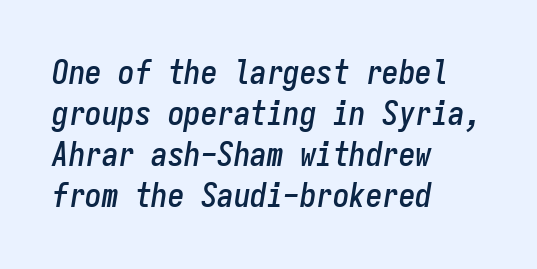
The image shows 33 px condensed type, italic (leaning right), monospaced; set left-aligned, line spacing 1.24x, normal letter spacing, not underlined; low stroke contrast and a medium x-height.
